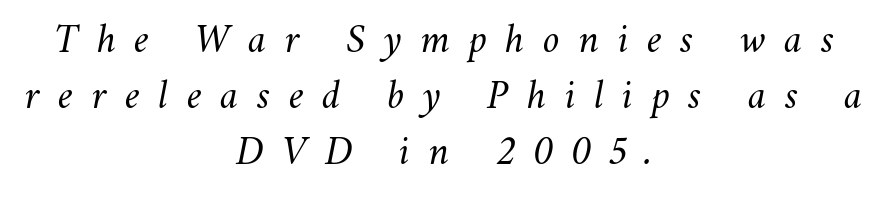
{"italic": "yes", "lean": "right", "slant_degrees": 11, "bold": "no", "weight": "light", "width": "normal", "stroke_contrast": "medium", "x_height": "small", "monospaced": "no", "underline": "no", "align": "center", "line_spacing": "normal", "line_spacing_ratio": 1.33, "letter_spacing": "wide", "letter_spacing_em": 0.44, "glyph_px": 42}
